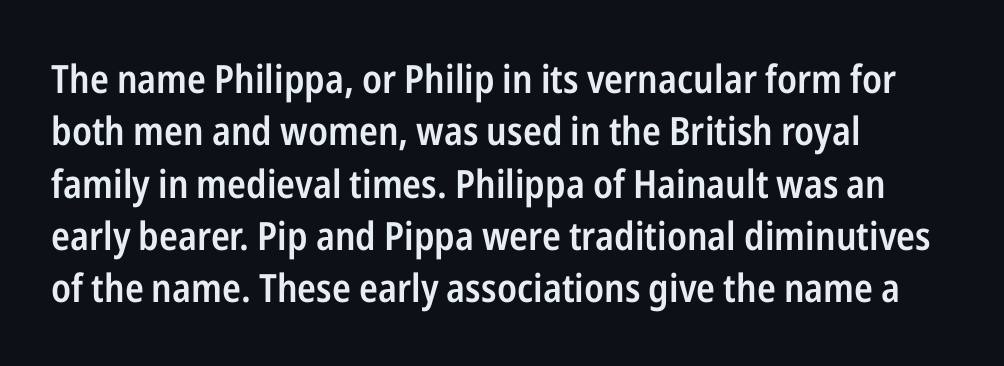
The image shows 39 px semibold, condensed sans-serif type, upright; set left-aligned, normal line spacing (1.34x), normal letter spacing, not underlined; low stroke contrast and a medium x-height.
